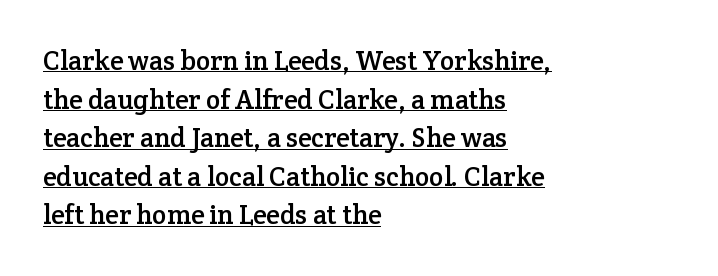
Does the lettering tilt? It doesn't — this is upright. The glyphs are accompanied by a horizontal stroke just below them. This sample is left-justified, so line endings fall wherever the words run out. Vertically, the passage feels balanced, rows spaced as you'd expect. There is no visible air inserted between adjacent glyphs.
